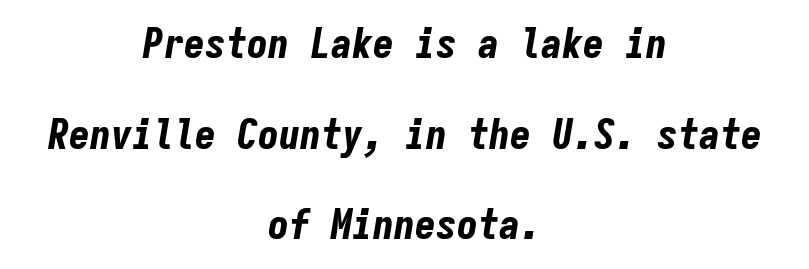
Notice how the stems are inclined rather than vertical — that's the hallmark of italics. Each line is balanced around a shared central axis. Is this a fixed-width face? Yes — each glyph sits in an identical cell. Lines of text with bare space underneath. The horizontal fit of the characters is conventional and even.
